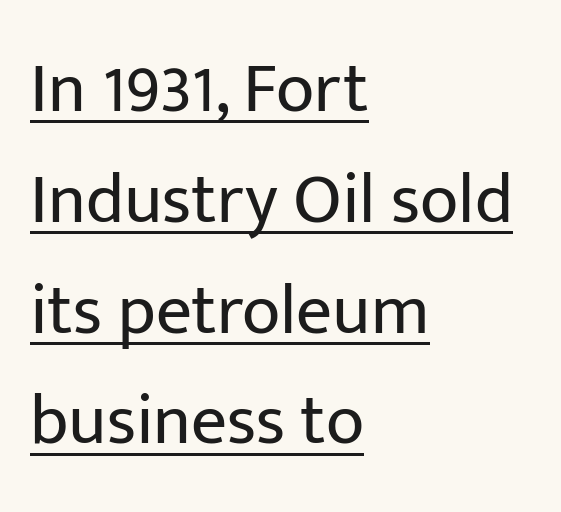
The image shows 71 px regular-weight sans-serif type, upright; set left-aligned, normal line spacing (1.56x), normal letter spacing, underlined; low stroke contrast and a medium x-height.
